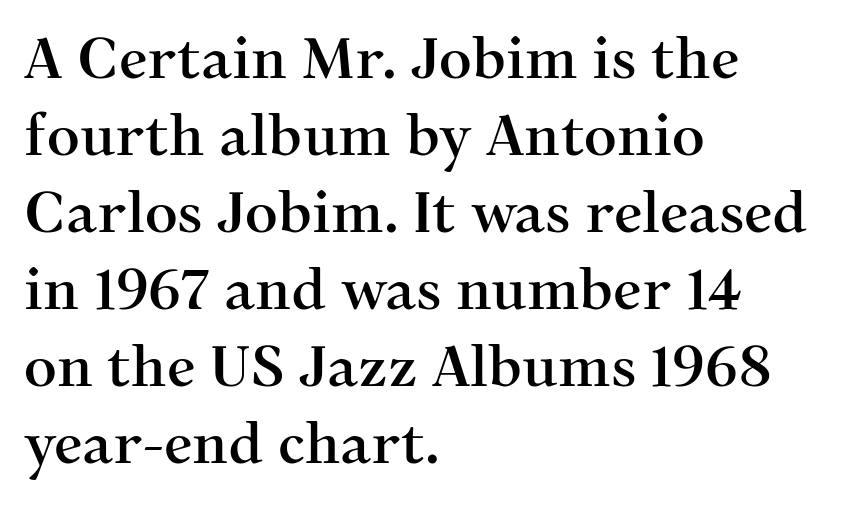
Words float on clear page, feet unadorned. No extra tracking has been applied to these lines. Yep, those are serifs on the letters. You can tell it's not italic because the verticals are truly vertical. Think of a printed novel: that variable character pitch is what you see here. The typesetter chose a ragged-right arrangement here.
